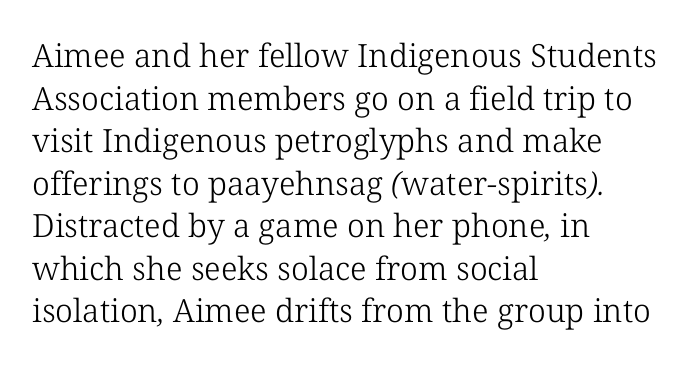
The image shows 32 px light serif type; set left-aligned, normal line spacing (1.33x), normal letter spacing, not underlined; low stroke contrast and a medium x-height.
